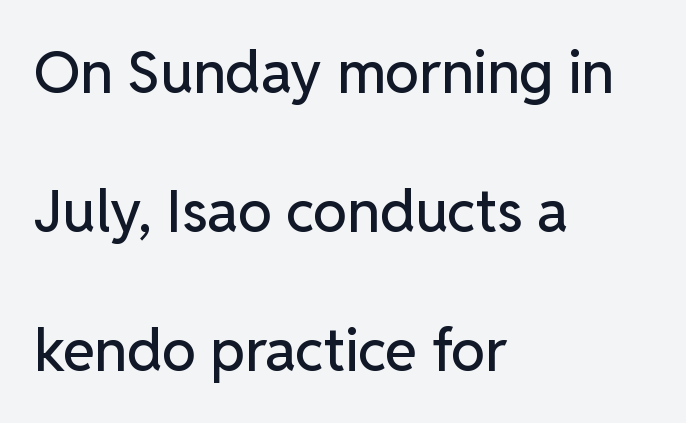
The image shows 58 px sans-serif type, upright; set left-aligned, loose line spacing (2.4x), normal letter spacing, not underlined; low stroke contrast and a medium x-height.
